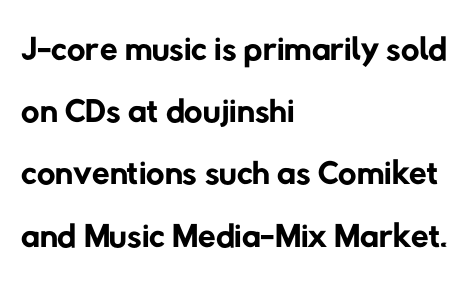
The image shows 51 px regular-weight sans-serif type; set left-aligned, line spacing 1.22x, normal letter spacing, not underlined; low stroke contrast and a medium x-height.
